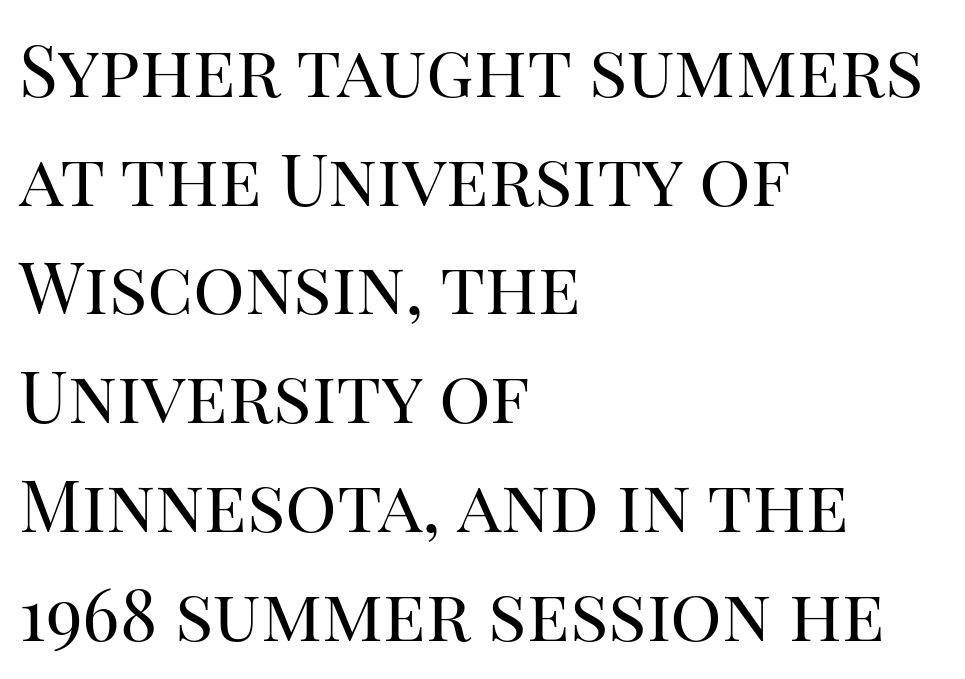
The image shows 72 px regular-weight serif type, upright; set left-aligned, normal line spacing (1.51x), normal letter spacing, not underlined; high stroke contrast and a large x-height.
